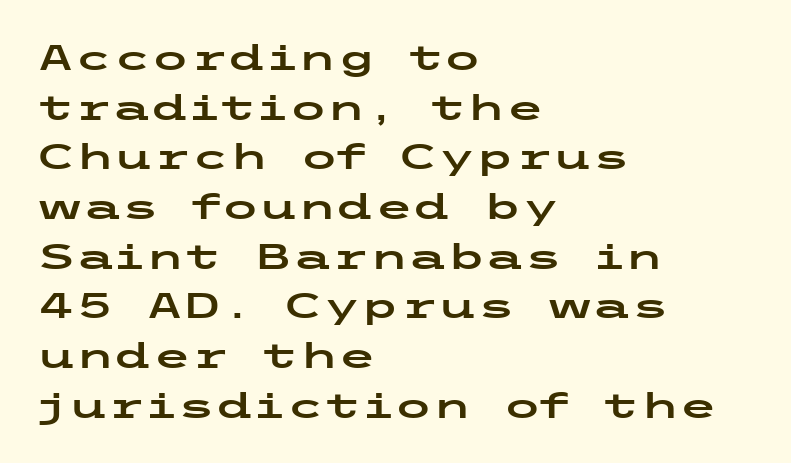
The image shows 35 px wide sans-serif type, upright; set left-aligned, normal line spacing (1.42x), normal letter spacing, not underlined; low stroke contrast and a medium x-height.
